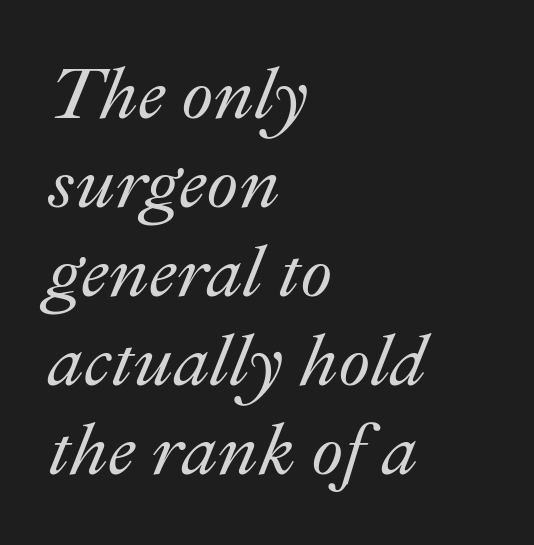
The face used here is proportionally spaced, like ordinary book or web type. If you drew a line through each stem, it would be angled. Underlining? Definitely not there. Left-aligned paragraph, ragged on the right.
